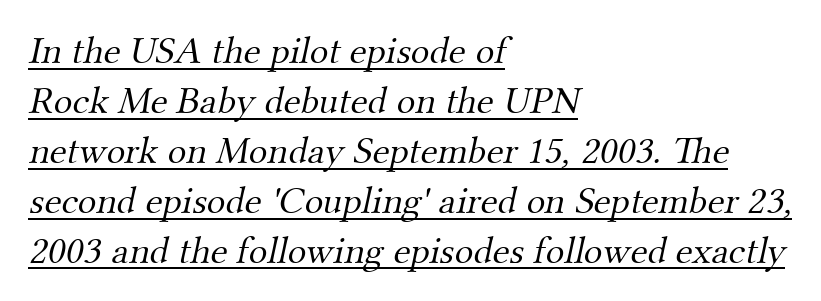
What stands out about the letter spacing? Nothing — it is the standard amount. These lines are rendered in a variable-pitch font. These lines are composed in type with serifs. Horizontal alignment here is leftward, the default for most running prose.
